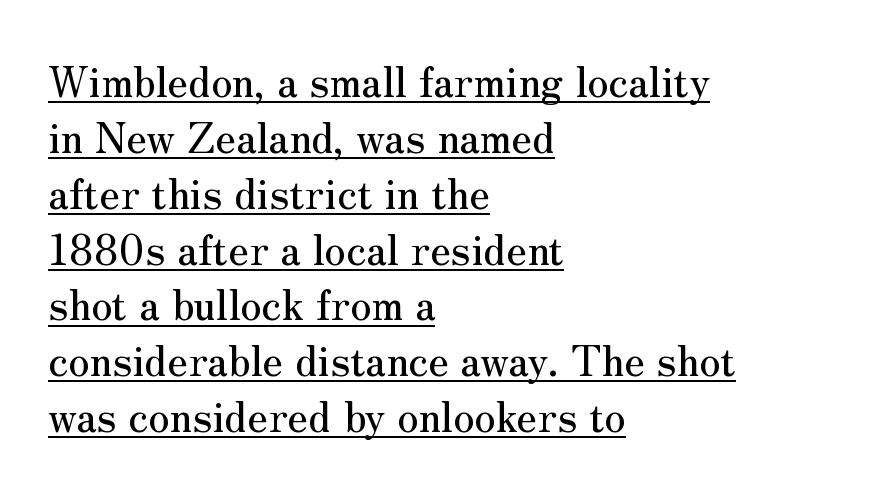
Q: Is the text italic (slanted)? A: No, it is upright.
Q: Is the typeface a serif or a sans-serif typeface? A: Serif.
Q: Is the text underlined? A: Yes.
Q: How is the paragraph aligned? A: Left-aligned.
Q: Is the spacing between letters normal or unusually wide? A: Normal.
Q: Is the spacing between lines tight, normal or loose? A: Normal.
Q: Width (condensed, normal, or wide)? A: Normal.
Q: Stroke contrast? A: Medium.
Q: x-height? A: Small.
Q: Monospaced? A: No.
